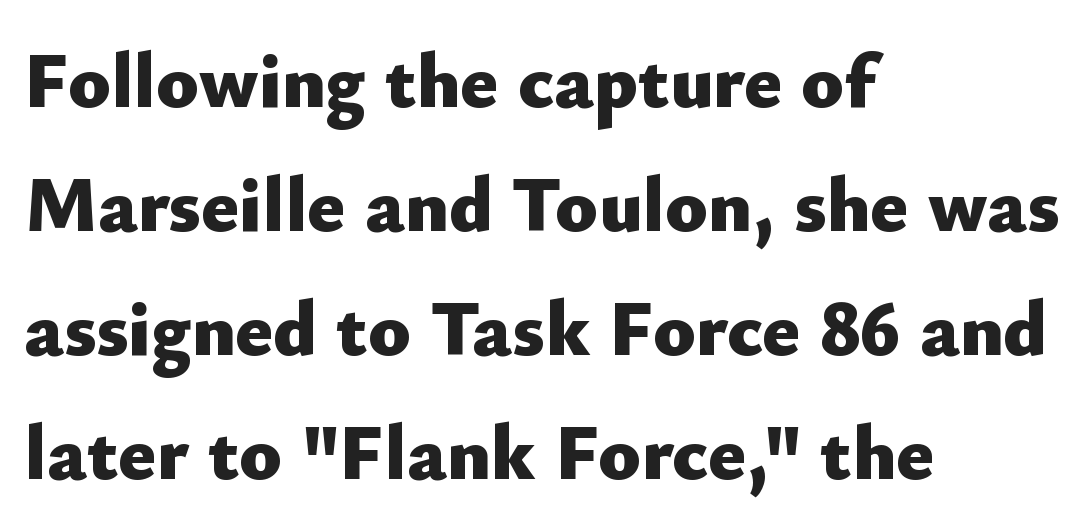
Q: Is the text bold? A: Yes.
Q: Is the text italic (slanted)? A: No, it is upright.
Q: Is the typeface a serif or a sans-serif typeface? A: Sans-serif.
Q: Is the text underlined? A: No.
Q: How is the paragraph aligned? A: Left-aligned.
Q: Is the spacing between letters normal or unusually wide? A: Normal.
Q: Is the spacing between lines tight, normal or loose? A: Normal.
Q: Width (condensed, normal, or wide)? A: Normal.
Q: Stroke contrast? A: Low.
Q: x-height? A: Small.
Q: Monospaced? A: No.
